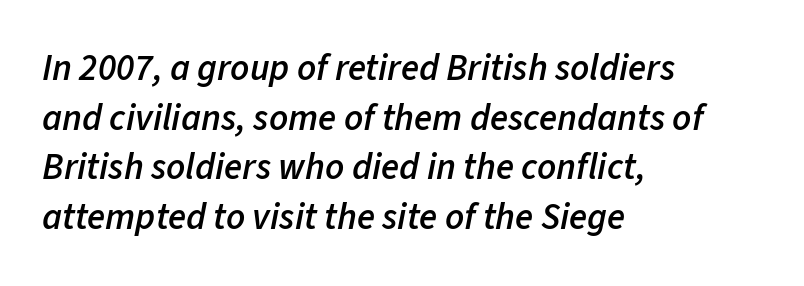
{"italic": "yes", "lean": "right", "slant_degrees": 11, "bold": "semi", "weight": "semibold", "width": "normal", "stroke_contrast": "low", "x_height": "medium", "monospaced": "no", "underline": "no", "align": "left", "line_spacing": "normal", "line_spacing_ratio": 1.34, "letter_spacing": "normal", "letter_spacing_em": 0.0, "glyph_px": 37}
